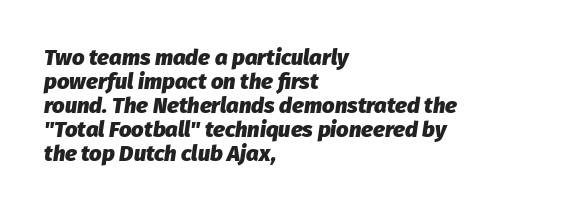
Caption: standard tracking, unaltered. Leftover space on each line is placed entirely after the last word. On the weight axis this lands at bold, roughly 700. Very little white space separates one row of letters from the next.
